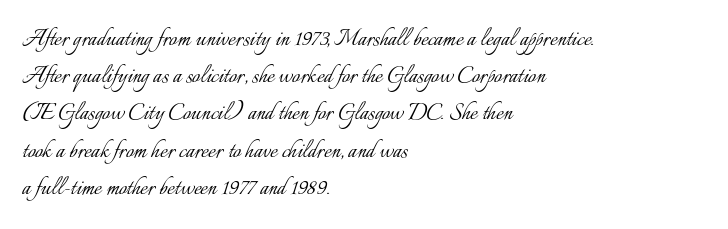
Q: Is the text bold? A: No.
Q: Is the text italic (slanted)? A: Yes.
Q: Is the text underlined? A: No.
Q: How is the paragraph aligned? A: Left-aligned.
Q: Is the spacing between letters normal or unusually wide? A: Normal.
Q: Is the spacing between lines tight, normal or loose? A: Normal.
Q: Width (condensed, normal, or wide)? A: Normal.
Q: Stroke contrast? A: Low.
Q: x-height? A: Small.
Q: Monospaced? A: No.
